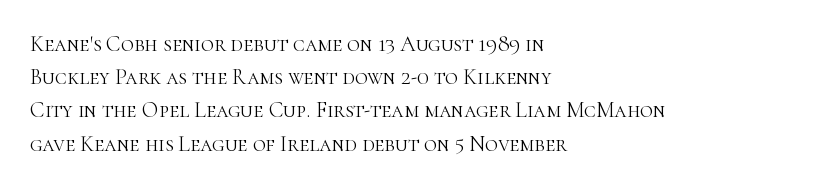
{"italic": "no", "bold": "no", "underline": "no", "align": "left", "line_spacing": "normal", "line_spacing_ratio": 1.51, "letter_spacing": "normal", "letter_spacing_em": 0.0, "glyph_px": 22}
